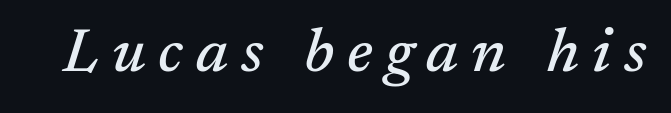
{"serif": "yes", "italic": "yes", "lean": "right", "slant_degrees": 17, "width": "normal", "stroke_contrast": "medium", "x_height": "medium", "monospaced": "no", "underline": "no", "letter_spacing": "wide", "letter_spacing_em": 0.21, "glyph_px": 62}
